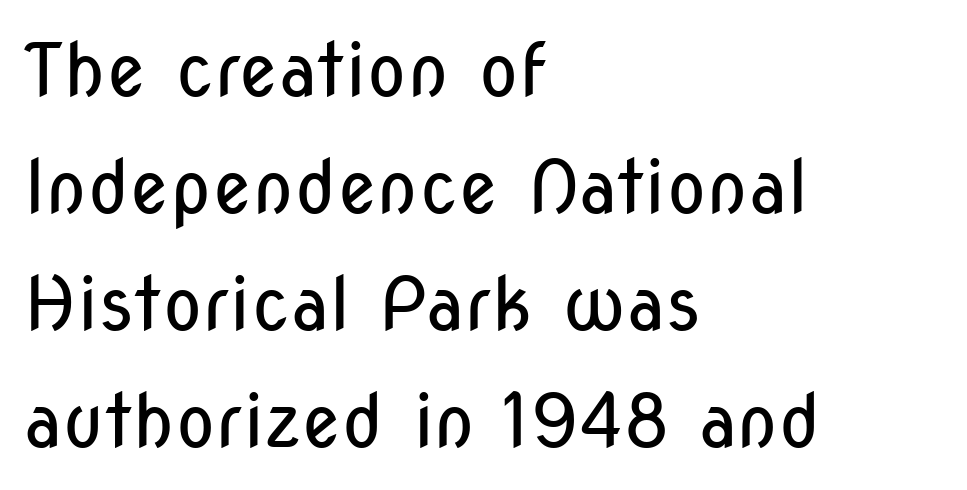
This sample keeps an unexceptional amount of space between lines. Ascenders rise straight up at ninety degrees. In terms of letterform style, serifs are entirely absent. Here the glyphs are tracked normally, forming tight word shapes. Spacing verdict: proportional, widths tailored to each character. Layout note: lines flush left.
